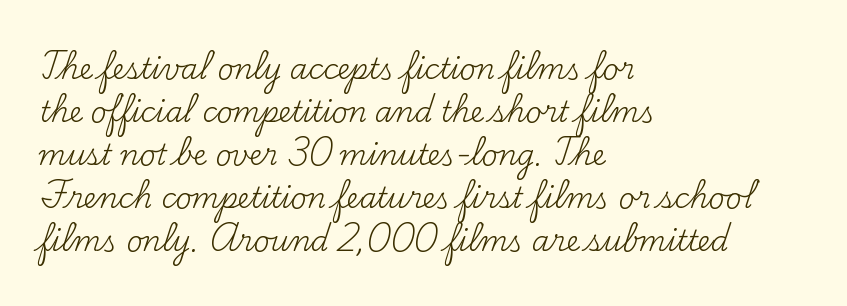
{"serif": "yes", "bold": "no", "weight": "regular", "width": "normal", "stroke_contrast": "medium", "x_height": "small", "monospaced": "no", "underline": "no", "align": "left", "line_spacing": "normal", "line_spacing_ratio": 1.54, "letter_spacing": "normal", "letter_spacing_em": 0.0, "glyph_px": 28}
